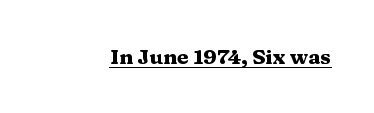
Emphasis is given by a line drawn under the lettering. Weight: bold. Honestly, the letter spacing is just normal — you wouldn't notice it. Is there any slant? The stems are plumb.
